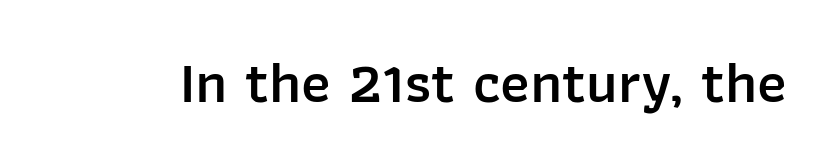
Just letters on the line, the space beneath them empty. The characters display no serif detailing; their extremities are plain. Notice how the stems are strictly vertical — no italics here. Its strokes are somewhat broadened, the hallmark of semibold type.
